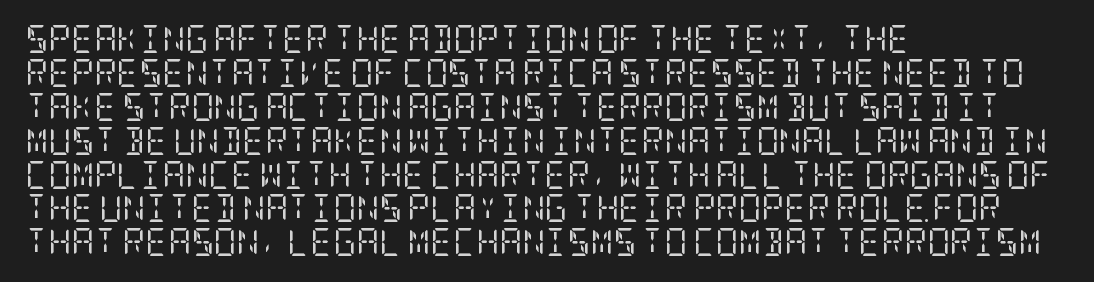
Q: Is the text bold? A: No.
Q: Is the text italic (slanted)? A: No, it is upright.
Q: Is the typeface a serif or a sans-serif typeface? A: Serif.
Q: Is the text underlined? A: No.
Q: How is the paragraph aligned? A: Left-aligned.
Q: Is the spacing between letters normal or unusually wide? A: Normal.
Q: Width (condensed, normal, or wide)? A: Condensed.
Q: Stroke contrast? A: Low.
Q: x-height? A: Large.
